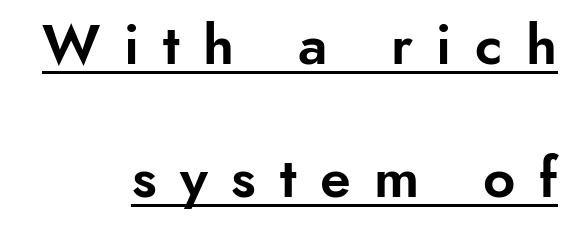
The image shows 56 px sans-serif type, upright; set right-aligned, loose line spacing (2.37x), unusually wide letter spacing (+0.42 em), underlined; low stroke contrast and a small x-height.
